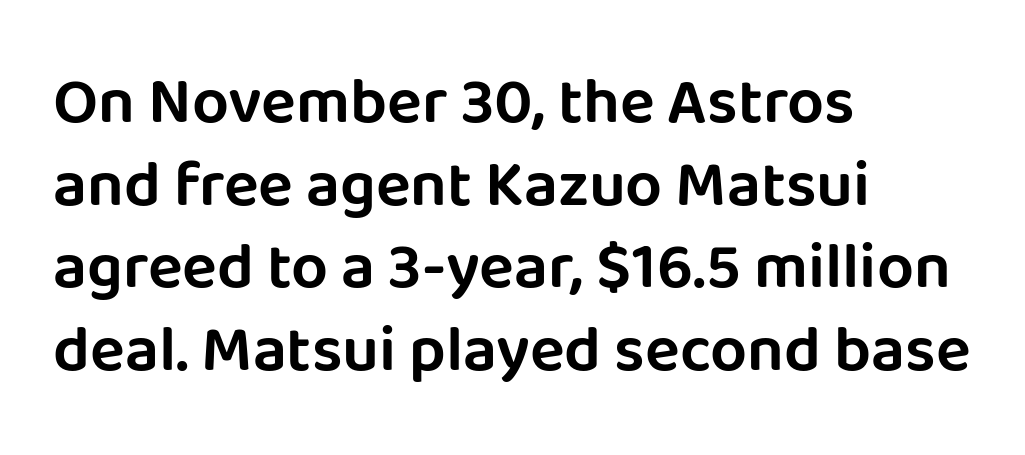
The image shows 65 px sans-serif type, upright; set left-aligned, normal line spacing (1.27x), normal letter spacing, not underlined; low stroke contrast and a large x-height.
